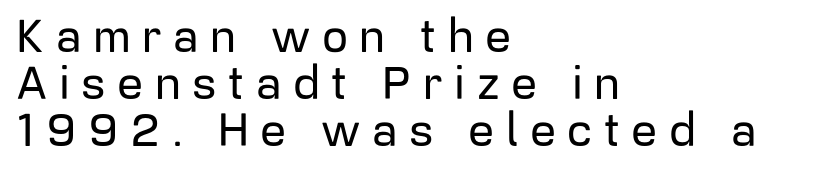
Q: Is the text italic (slanted)? A: No, it is upright.
Q: Is the typeface a serif or a sans-serif typeface? A: Sans-serif.
Q: Is the text underlined? A: No.
Q: How is the paragraph aligned? A: Left-aligned.
Q: Is the spacing between letters normal or unusually wide? A: Unusually wide.
Q: Is the spacing between lines tight, normal or loose? A: Tight.
Q: Width (condensed, normal, or wide)? A: Normal.
Q: Stroke contrast? A: Low.
Q: x-height? A: Medium.
Q: Monospaced? A: No.
